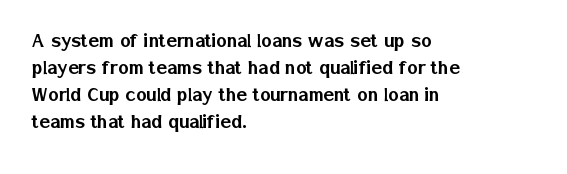
Is the block centered? No — it sits flush against the left margin. Beneath every word, the page is bare. What stands out about the letter spacing? Nothing — it is the standard amount. The lettering stays uniformly vertical, giving the passage a roman look.
